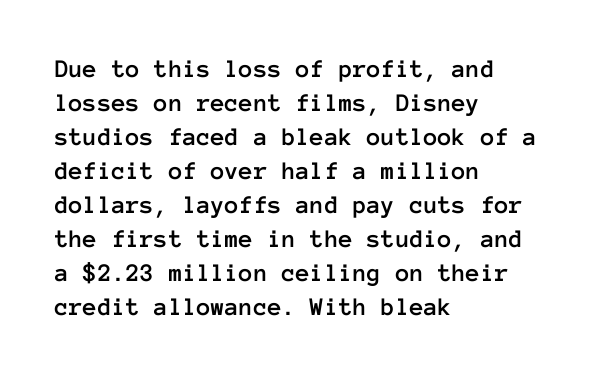
The image shows 26 px text type, upright; set left-aligned, normal line spacing (1.31x), normal letter spacing, not underlined.
